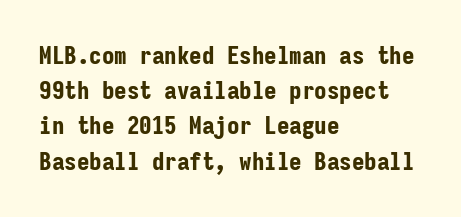
Q: Is the text bold? A: Yes.
Q: Is the text italic (slanted)? A: No, it is upright.
Q: Is the text underlined? A: No.
Q: How is the paragraph aligned? A: Left-aligned.
Q: Is the spacing between letters normal or unusually wide? A: Normal.
Q: Is the spacing between lines tight, normal or loose? A: Normal.
